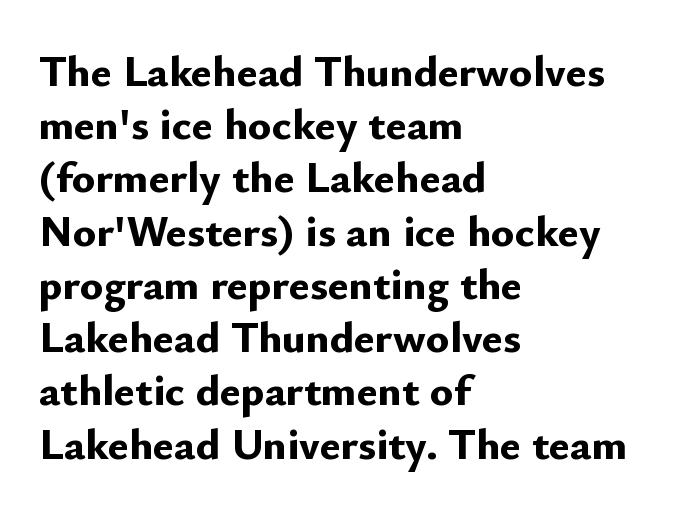
The image shows 44 px bold sans-serif type, upright; set left-aligned, line spacing 1.21x, normal letter spacing, not underlined; low stroke contrast and a small x-height.
